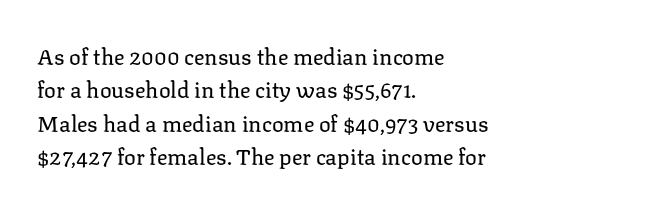
{"italic": "no", "bold": "no", "underline": "no", "align": "left", "line_spacing": "normal", "line_spacing_ratio": 1.52, "letter_spacing": "normal", "letter_spacing_em": 0.0, "glyph_px": 22}
